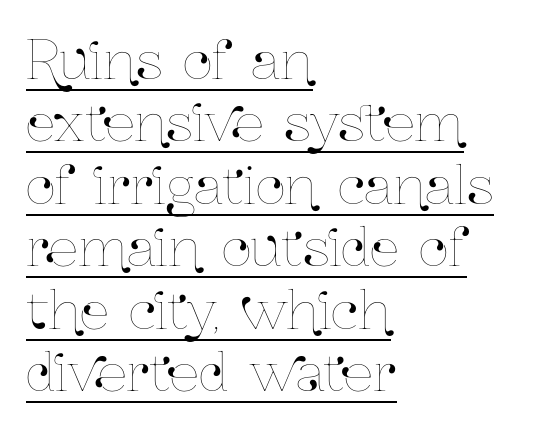
These lines stack with their left ends in a neat column. The passage shown is underscored from start to finish. Does extra space separate the letters? No, they use regular spacing. Posture: upright roman. Is this a fixed-width face? No — the glyphs have proportional, varying widths.
